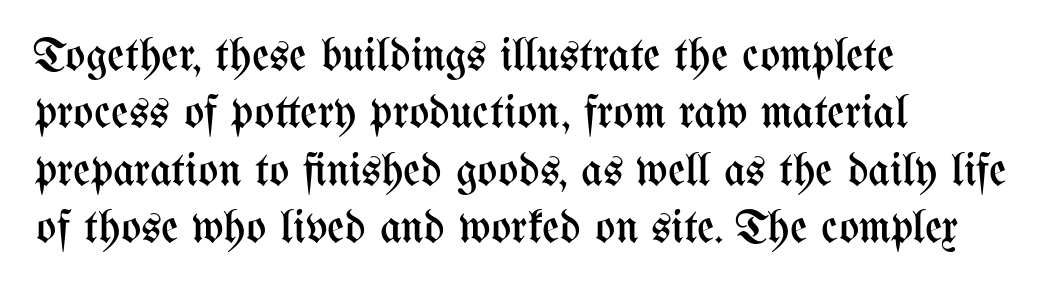
Q: Is the text bold? A: No.
Q: Is the text italic (slanted)? A: No, it is upright.
Q: Is the text underlined? A: No.
Q: How is the paragraph aligned? A: Left-aligned.
Q: Is the spacing between letters normal or unusually wide? A: Normal.
Q: Width (condensed, normal, or wide)? A: Condensed.
Q: Stroke contrast? A: Medium.
Q: x-height? A: Medium.
Q: Monospaced? A: No.
